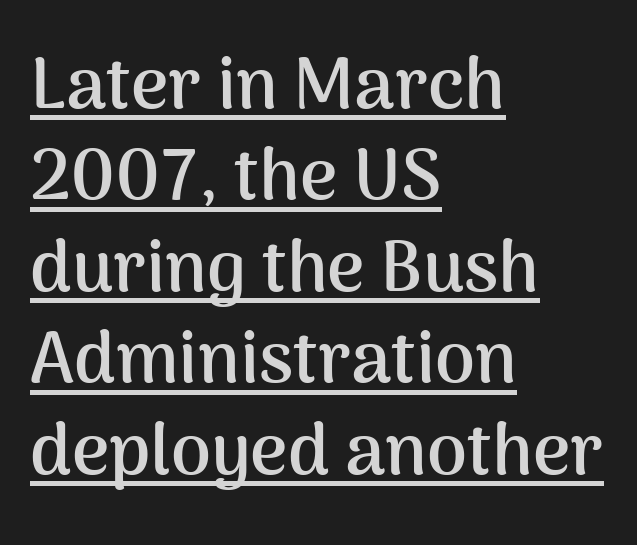
{"serif": "no", "italic": "no", "bold": "yes", "weight": "semibold", "width": "normal", "stroke_contrast": "medium", "x_height": "medium", "monospaced": "no", "underline": "yes", "align": "left", "line_spacing": "normal", "line_spacing_ratio": 1.27, "letter_spacing": "normal", "letter_spacing_em": 0.0, "glyph_px": 72}
